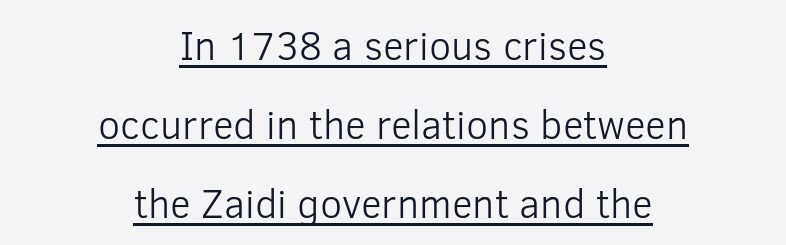
{"serif": "no", "italic": "no", "bold": "no", "weight": "light", "width": "normal", "stroke_contrast": "low", "x_height": "medium", "monospaced": "no", "underline": "yes", "align": "center", "line_spacing": "loose", "line_spacing_ratio": 1.97, "letter_spacing": "normal", "letter_spacing_em": 0.0, "glyph_px": 40}
